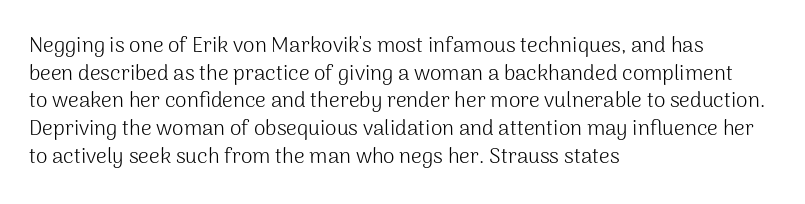
Every stem runs plumb, perpendicular to the baseline. Leftover space on each line is placed entirely after the last word. Check the space under the baseline: it is left empty. This reads as an unemphasized weight, regular at the heaviest. Caption: standard tracking, unaltered.
